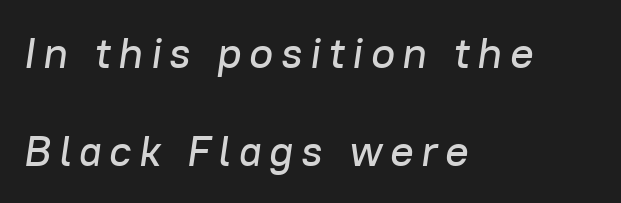
{"italic": "yes", "lean": "right", "slant_degrees": 8, "width": "normal", "stroke_contrast": "low", "x_height": "medium", "monospaced": "no", "underline": "no", "align": "left", "line_spacing": "loose", "line_spacing_ratio": 2.23, "glyph_px": 44}
